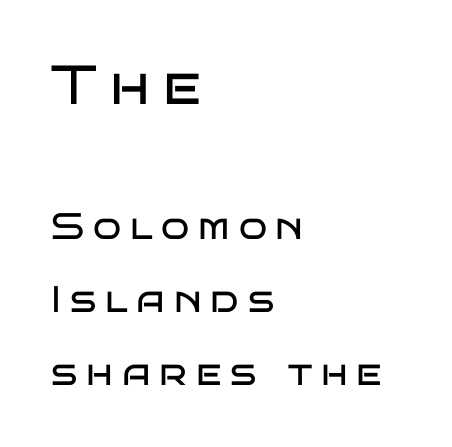
{"serif": "no", "italic": "no", "bold": "no", "weight": "regular", "width": "wide", "stroke_contrast": "low", "x_height": "large", "monospaced": "no", "underline": "no", "align": "left", "line_spacing": "loose", "line_spacing_ratio": 1.97, "letter_spacing": "wide", "letter_spacing_em": 0.24, "larger_block": "first", "size_ratio": 1.49, "glyph_px": 55}
